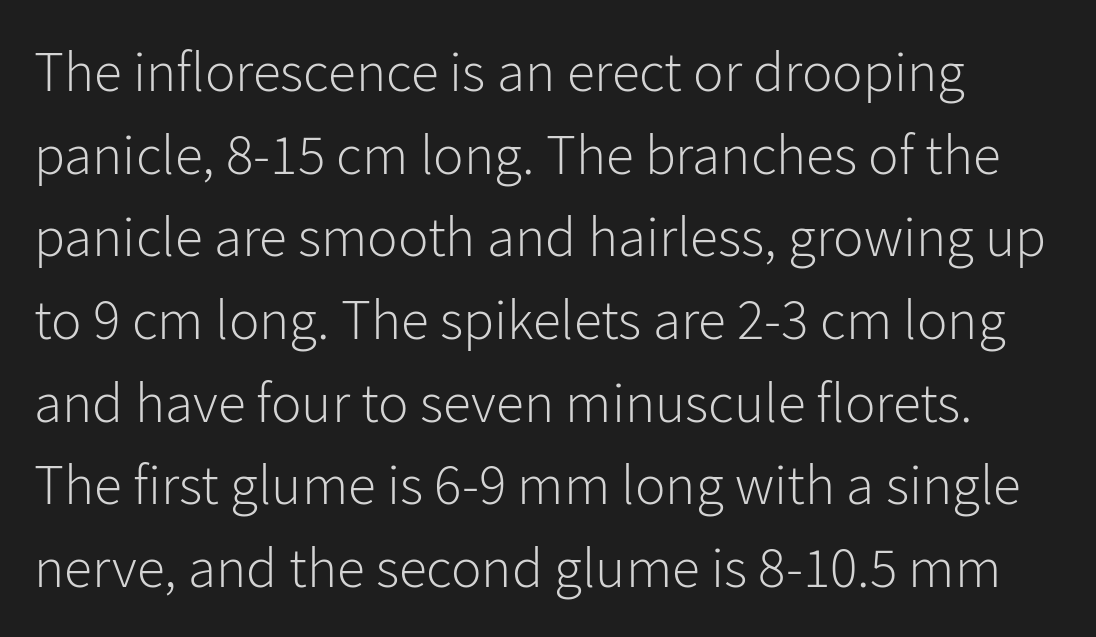
Q: Is the text bold? A: No.
Q: Is the text italic (slanted)? A: No, it is upright.
Q: Is the typeface a serif or a sans-serif typeface? A: Sans-serif.
Q: Is the text underlined? A: No.
Q: Is the spacing between letters normal or unusually wide? A: Normal.
Q: Is the spacing between lines tight, normal or loose? A: Normal.
Q: Width (condensed, normal, or wide)? A: Normal.
Q: Stroke contrast? A: Low.
Q: x-height? A: Medium.
Q: Monospaced? A: No.
